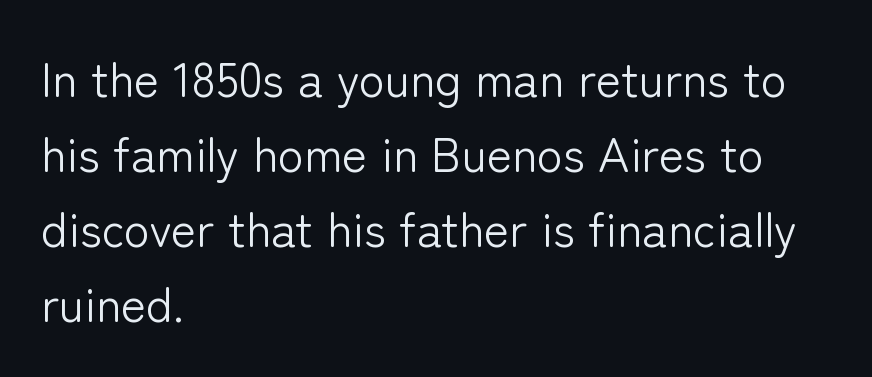
The image shows 48 px light sans-serif type, upright; set left-aligned, normal line spacing (1.56x), normal letter spacing, not underlined; low stroke contrast and a medium x-height.
